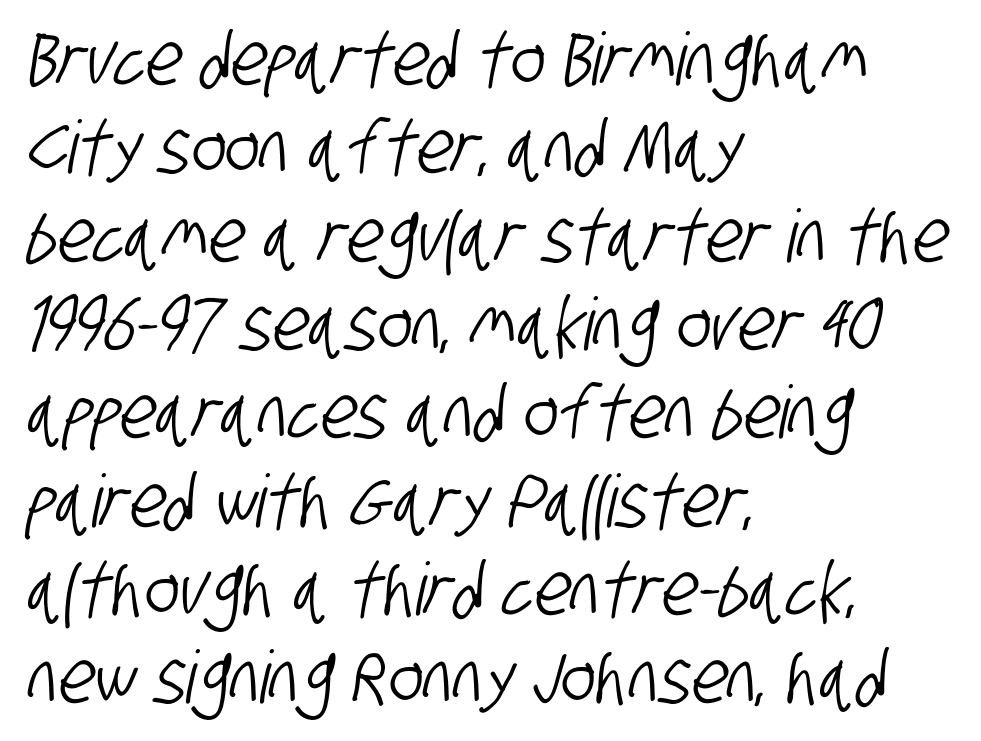
Q: Is the typeface a serif or a sans-serif typeface? A: Sans-serif.
Q: Is the text underlined? A: No.
Q: How is the paragraph aligned? A: Left-aligned.
Q: Is the spacing between letters normal or unusually wide? A: Normal.
Q: Width (condensed, normal, or wide)? A: Condensed.
Q: Stroke contrast? A: Low.
Q: x-height? A: Large.
Q: Monospaced? A: No.
